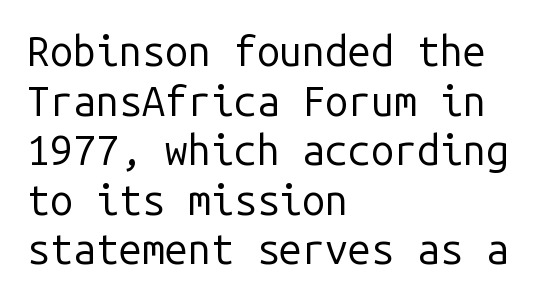
{"serif": "no", "italic": "no", "bold": "no", "weight": "regular", "width": "normal", "stroke_contrast": "low", "x_height": "medium", "monospaced": "yes", "underline": "no", "align": "left", "line_spacing_ratio": 1.21, "letter_spacing": "normal", "letter_spacing_em": 0.0, "glyph_px": 41}
